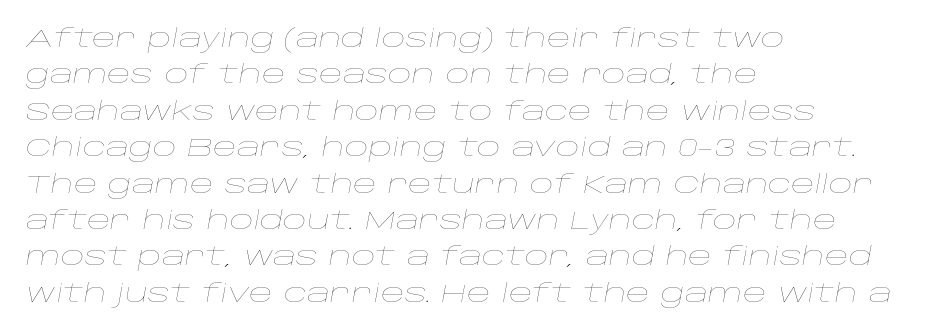
No chunkiness to these letters — they're not bold. Lines of text with bare space underneath. Leftover space on each line is placed entirely after the last word. These lines sit exactly where default settings would place them. The passage shown leans; its letterforms are oblique.
